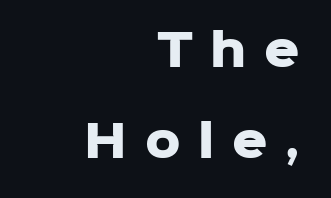
Students, note that the glyphs here are deliberately spaced far apart. The text was rendered using a sans face with plain stroke endings. The paragraph shown leans on its right margin. Notice how thick the strokes are: this is what a full bold looks like. Does the lettering tilt? It doesn't — this is upright.
